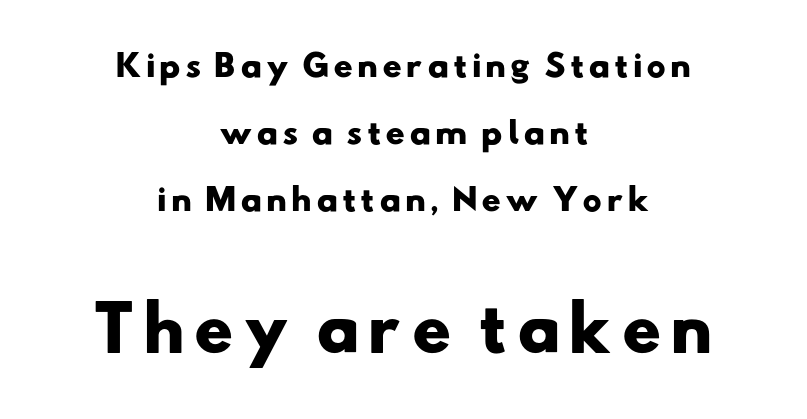
{"serif": "no", "bold": "yes", "weight": "heavy", "width": "wide", "stroke_contrast": "low", "x_height": "small", "monospaced": "no", "underline": "no", "align": "center", "line_spacing": "loose", "line_spacing_ratio": 2.24, "larger_block": "second", "size_ratio": 2.03, "glyph_px": 61}
